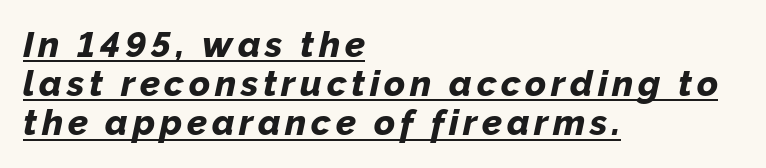
The image shows 36 px bold type, italic (leaning right); set left-aligned, tight line spacing (1.09x), underlined; low stroke contrast and a medium x-height.
